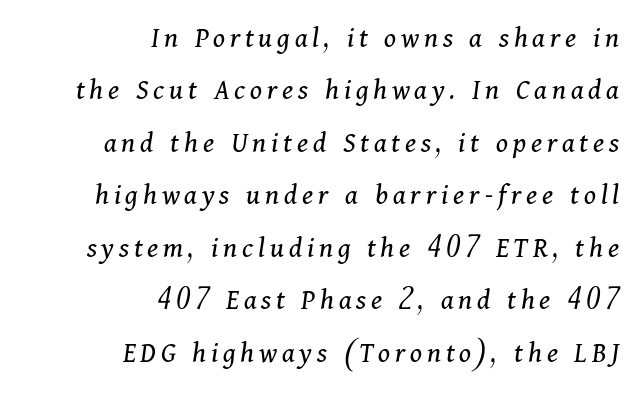
The image shows 30 px regular-weight serif type, italic (leaning right); set right-aligned, line spacing 1.75x, not underlined; medium stroke contrast and a medium x-height.
